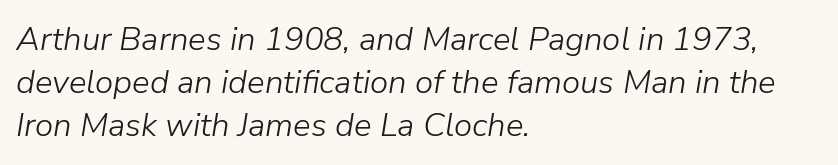
{"italic": "yes", "lean": "right", "slant_degrees": 9, "bold": "no", "weight": "light", "width": "normal", "stroke_contrast": "low", "x_height": "medium", "monospaced": "no", "underline": "no", "align": "left", "line_spacing": "normal", "line_spacing_ratio": 1.31, "letter_spacing": "normal", "letter_spacing_em": 0.0, "glyph_px": 33}
